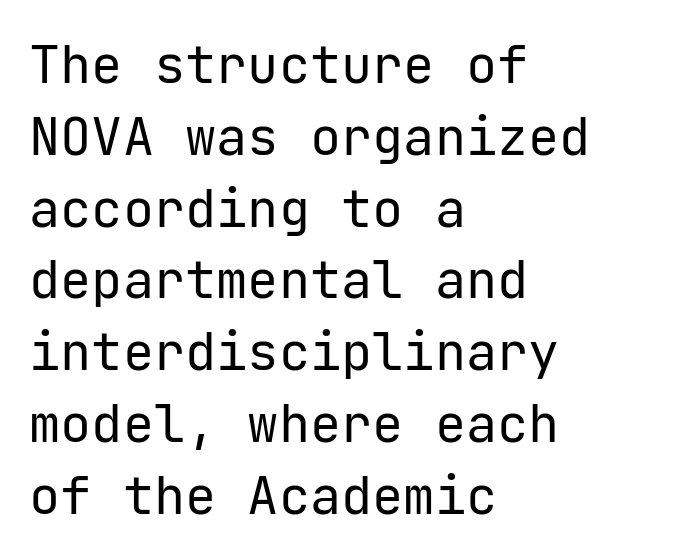
Q: Is the text bold? A: No.
Q: Is the text italic (slanted)? A: No, it is upright.
Q: Is the typeface a serif or a sans-serif typeface? A: Sans-serif.
Q: Is the text underlined? A: No.
Q: How is the paragraph aligned? A: Left-aligned.
Q: Is the spacing between letters normal or unusually wide? A: Normal.
Q: Is the spacing between lines tight, normal or loose? A: Normal.
Q: Width (condensed, normal, or wide)? A: Normal.
Q: Stroke contrast? A: Low.
Q: x-height? A: Medium.
